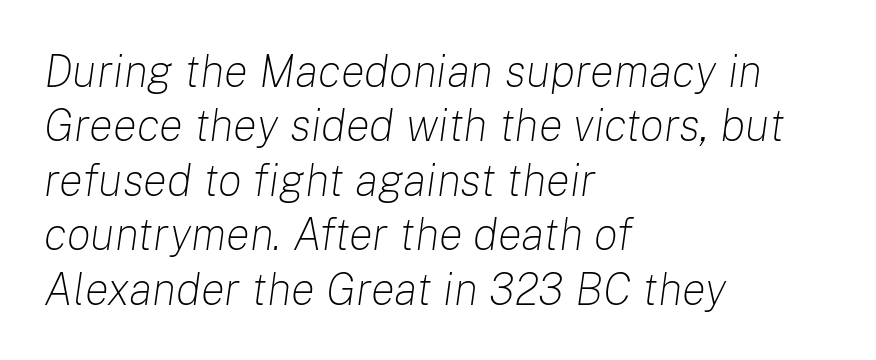
{"italic": "yes", "lean": "right", "slant_degrees": 8, "bold": "no", "weight": "light", "width": "normal", "stroke_contrast": "low", "x_height": "medium", "monospaced": "no", "underline": "no", "align": "left", "line_spacing_ratio": 1.21, "letter_spacing": "normal", "letter_spacing_em": 0.0, "glyph_px": 45}
